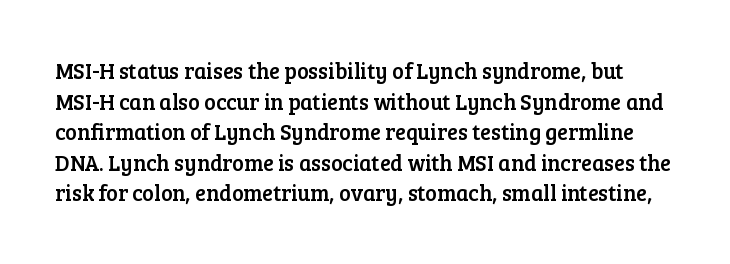
{"italic": "no", "underline": "no", "line_spacing": "normal", "line_spacing_ratio": 1.39, "letter_spacing": "normal", "letter_spacing_em": 0.0, "glyph_px": 22}
